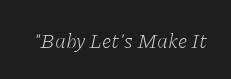
Compared with typical body copy, the letter spacing here is the same. Anything drawn beneath the words? Only blank space. Is this a heavy cut? Hardly; it is regular or lighter. A typesetter would mark this as italic.
